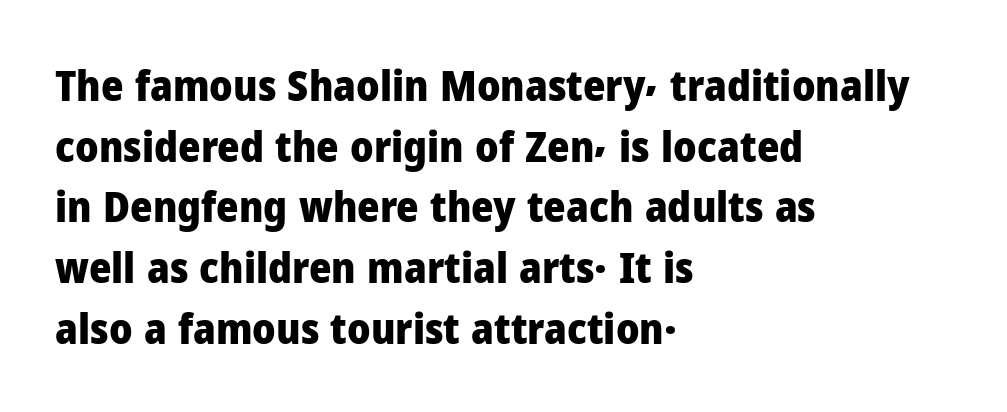
A normal amount of white space separates one row of letters from the next. Nothing unusual about the tracking: characters are spaced as the font intends. The rendering uses natural spacing where letterforms have individual widths. Nobody drew a line under any word here. Left-aligned paragraph, ragged on the right.
